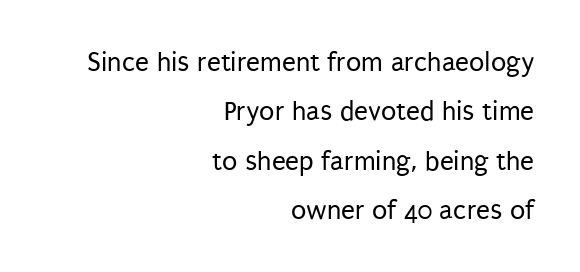
{"serif": "no", "italic": "no", "bold": "no", "weight": "regular", "width": "condensed", "stroke_contrast": "low", "x_height": "large", "monospaced": "no", "underline": "no", "align": "right", "line_spacing_ratio": 1.76, "letter_spacing": "normal", "letter_spacing_em": 0.0, "glyph_px": 28}
